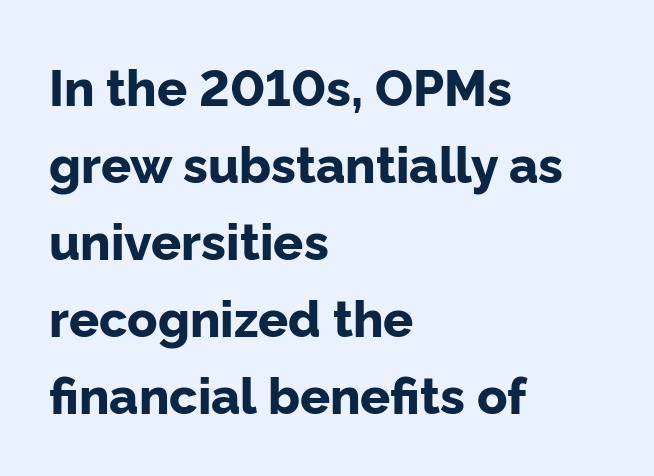
These lines keep a tight, regular rhythm from letter to letter. The characters display no serif detailing; their extremities are plain. Horizontal alignment here is leftward, the default for most running prose. This sample keeps an unexceptional amount of space between lines. The passage shown is emphatically bold.
